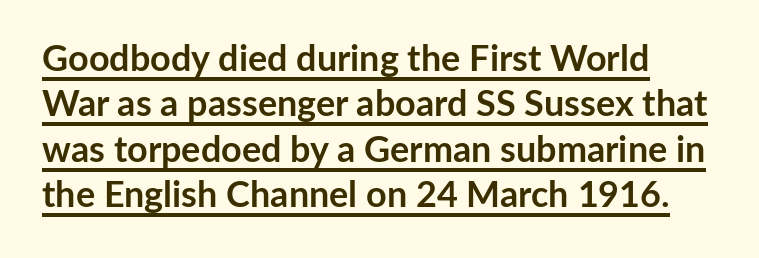
The image shows 36 px semibold sans-serif type, upright; set left-aligned, normal line spacing (1.26x), normal letter spacing, underlined; low stroke contrast and a medium x-height.
